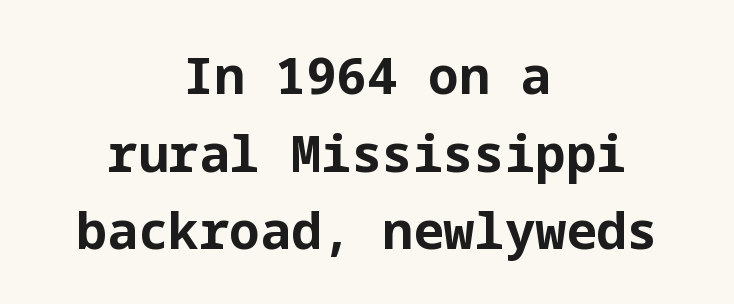
If you measured baseline to baseline, you'd find a middling distance. Type without underlining. These lines keep a tight, regular rhythm from letter to letter. Does the copy run flush right? No — it is centered line by line. Do the letters lean? They stand straight.
